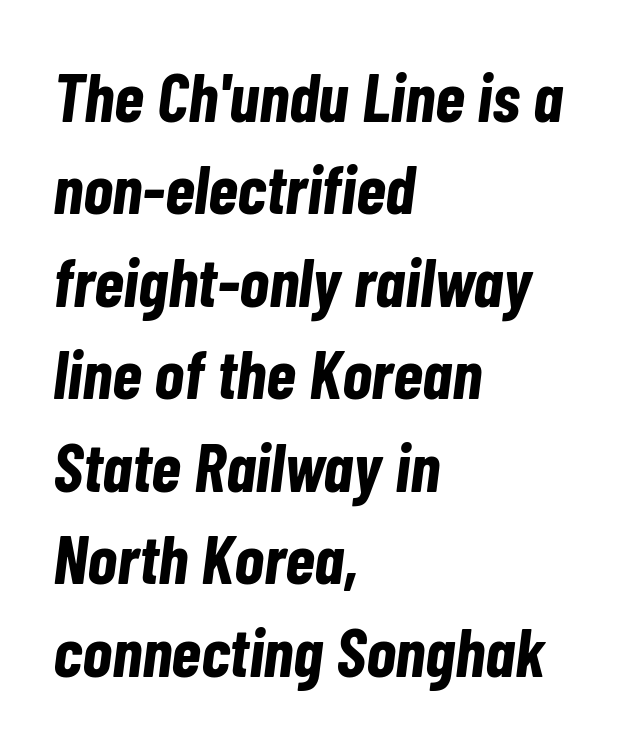
Is the block centered? No — it sits flush against the left margin. Words float on clear page, feet unadorned. Horizontal bands of white between lines are of average thickness. Here the glyphs are tracked normally, forming tight word shapes.
